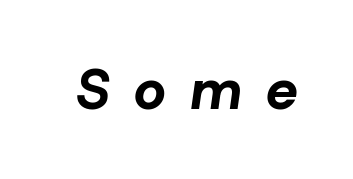
Q: Is the text bold? A: Yes.
Q: Is the text italic (slanted)? A: Yes, it leans right by about 8 degrees.
Q: Is the text underlined? A: No.
Q: Is the spacing between letters normal or unusually wide? A: Unusually wide.
Q: Width (condensed, normal, or wide)? A: Normal.
Q: Stroke contrast? A: Low.
Q: x-height? A: Medium.
Q: Monospaced? A: No.
